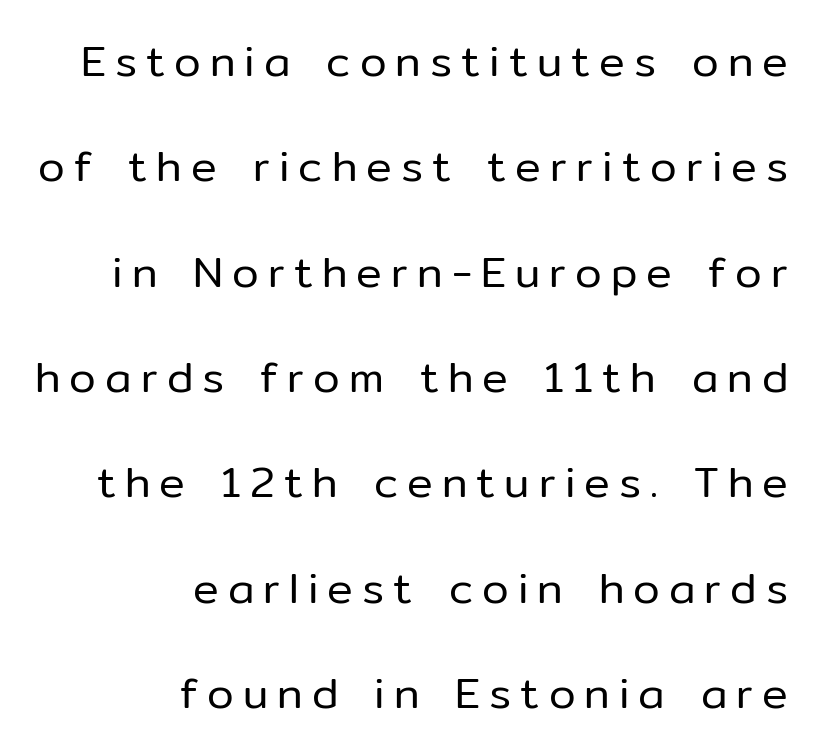
The lettering holds an erect, upright posture throughout. Each new line begins a long way beneath the previous one. The horizontal fit of the characters is loose and conspicuously gappy. This is not heavy type; no bold has been used.
